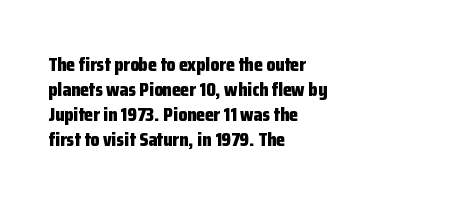
The baseline area is clear. Ordinary non-slanted type is in use. Look at the tracking — it's just the regular setting, nothing added. These lines carry a lot of weight — the face is fully bold.
